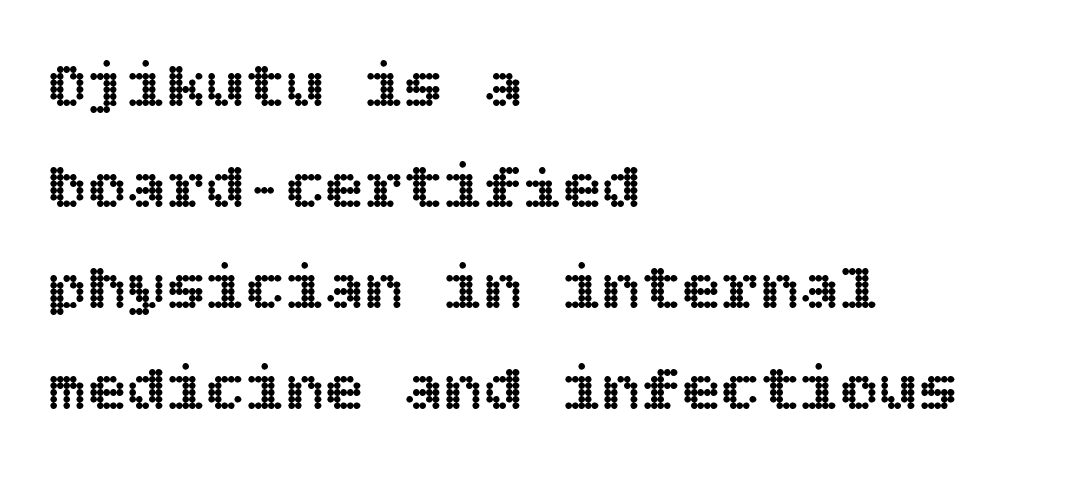
Q: Is the text italic (slanted)? A: No, it is upright.
Q: Is the text underlined? A: No.
Q: How is the paragraph aligned? A: Left-aligned.
Q: Is the spacing between letters normal or unusually wide? A: Normal.
Q: Is the spacing between lines tight, normal or loose? A: Normal.
Q: Width (condensed, normal, or wide)? A: Normal.
Q: x-height? A: Large.
